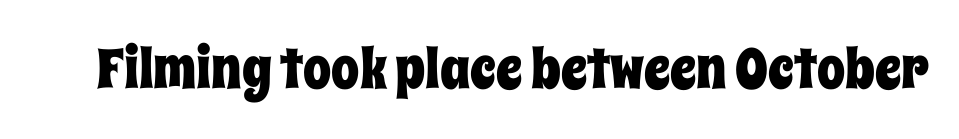
You could not count columns in this text — the font is proportionally spaced. Lines of text with bare space underneath. Italic: no, the glyphs are upright roman. Glyph-to-glyph distance matches everyday printed text.
